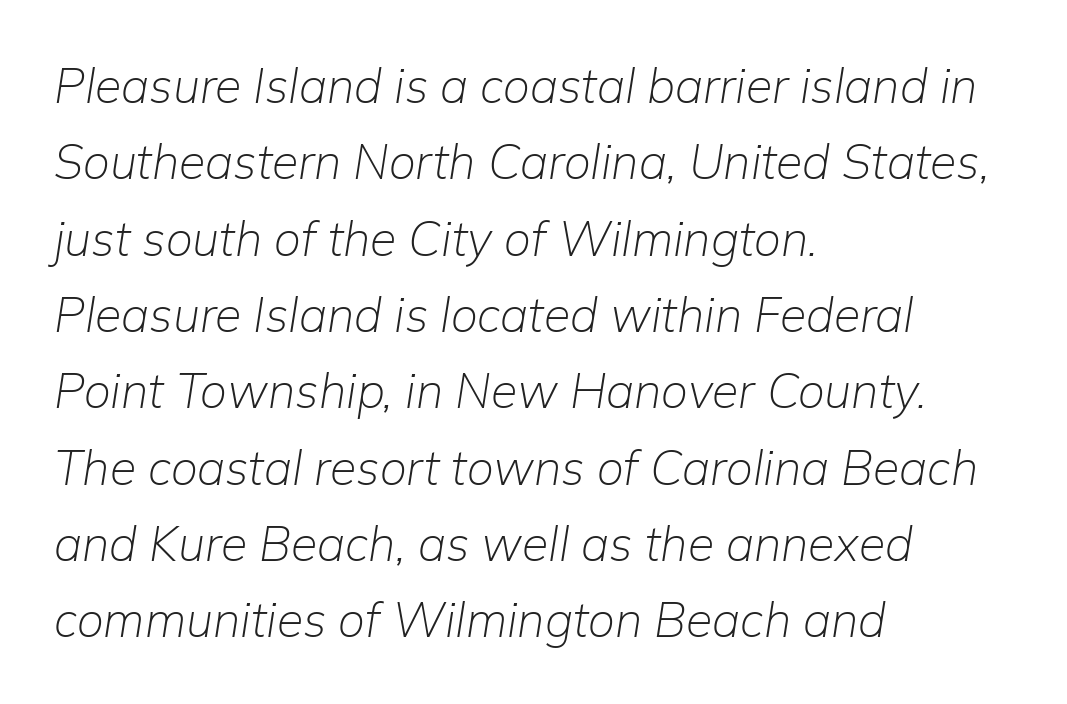
The image shows 48 px light type, italic (leaning right); set left-aligned, normal line spacing (1.59x), normal letter spacing, not underlined; low stroke contrast and a medium x-height.
